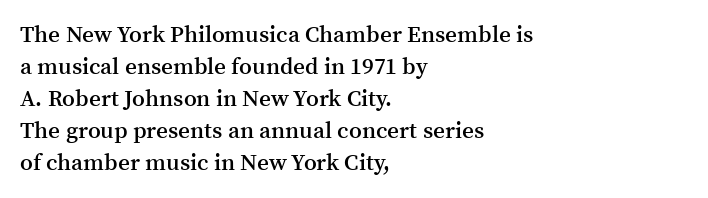
Compared with an ordinary text face, these strokes are moderately heavier — a semibold. Unlike italic type, these characters show no tilt at all. The leading is moderate, giving the passage an even texture. No extra tracking has been applied to these lines.
